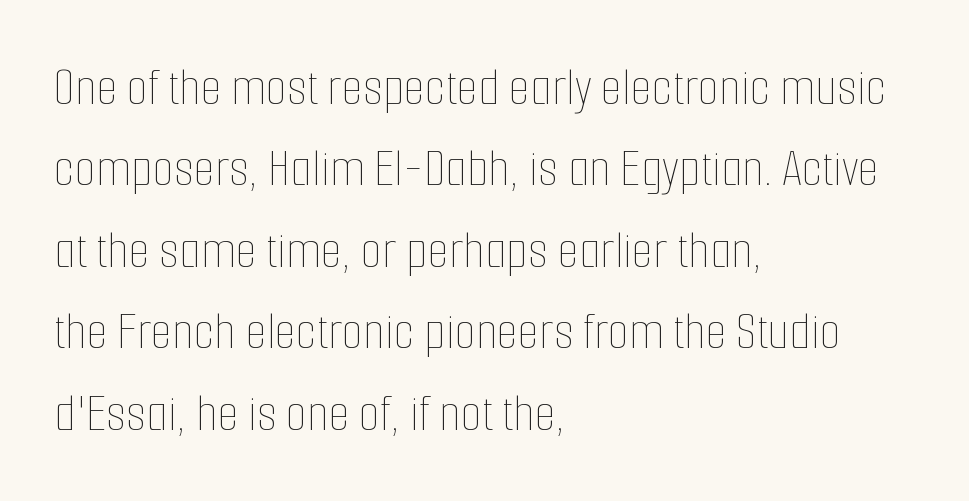
Weight: not bold — regular or lighter. Any mark beneath the type? The region is blank. Posture: straight, roman, zero tilt. Compared with typical paragraphs, the rows here are spaced about the same. Where is the straight margin? On the left. Tracking value appears to be zero — textbook default spacing.
